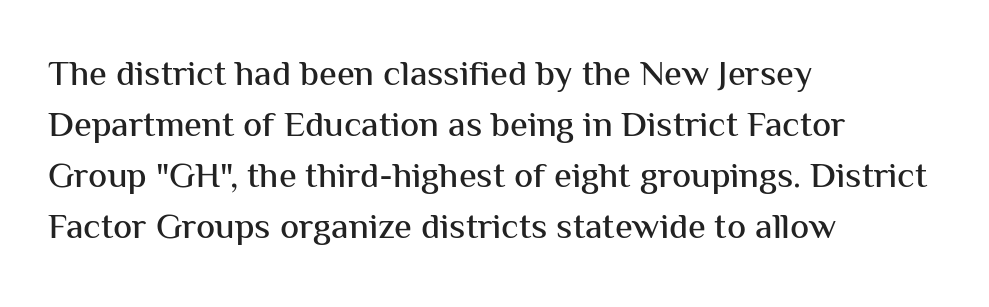
{"serif": "no", "italic": "no", "width": "normal", "stroke_contrast": "medium", "x_height": "medium", "monospaced": "no", "underline": "no", "align": "left", "line_spacing": "normal", "line_spacing_ratio": 1.42, "letter_spacing": "normal", "letter_spacing_em": 0.0, "glyph_px": 36}
